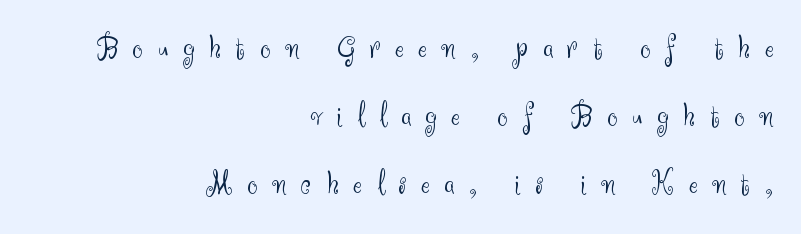
{"serif": "no", "italic": "no", "bold": "no", "weight": "light", "width": "normal", "stroke_contrast": "medium", "x_height": "small", "monospaced": "no", "underline": "no", "align": "right", "line_spacing": "loose", "line_spacing_ratio": 2.06, "letter_spacing": "wide", "letter_spacing_em": 0.45, "glyph_px": 33}
